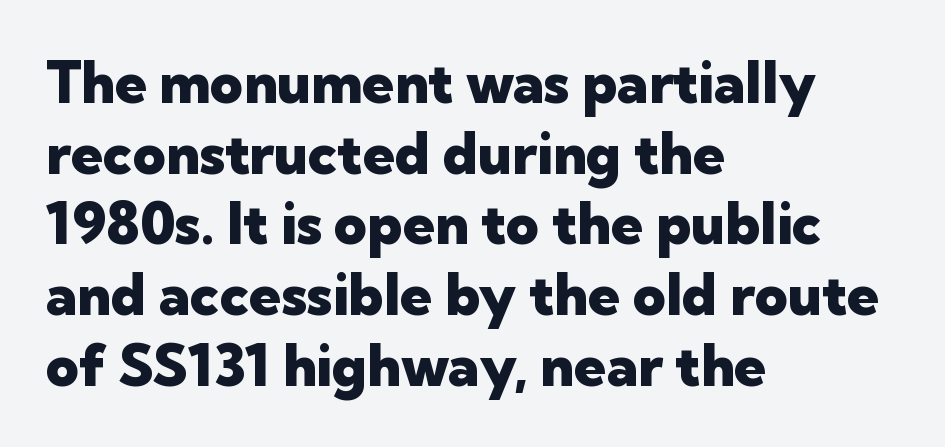
{"serif": "no", "italic": "no", "bold": "yes", "weight": "heavy", "width": "normal", "stroke_contrast": "low", "x_height": "medium", "monospaced": "no", "underline": "no", "align": "left", "line_spacing_ratio": 1.24, "letter_spacing": "normal", "letter_spacing_em": 0.0, "glyph_px": 57}
